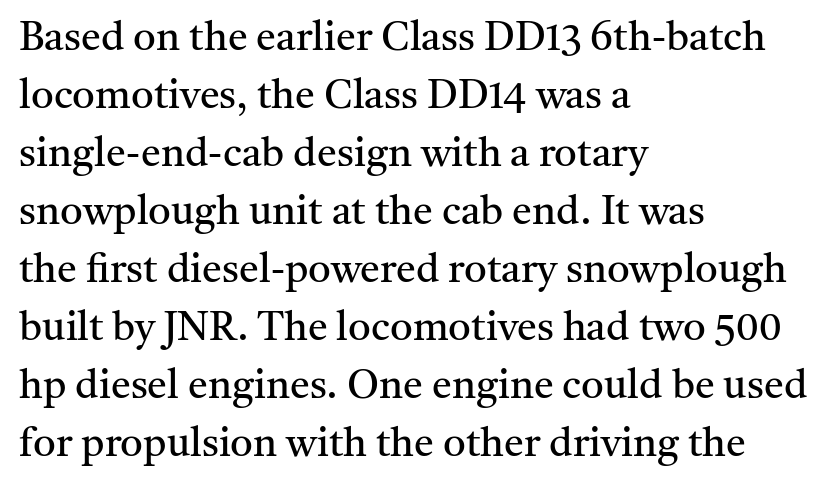
Q: Is the text bold? A: No.
Q: Is the text italic (slanted)? A: No, it is upright.
Q: Is the typeface a serif or a sans-serif typeface? A: Serif.
Q: Is the text underlined? A: No.
Q: How is the paragraph aligned? A: Left-aligned.
Q: Is the spacing between letters normal or unusually wide? A: Normal.
Q: Is the spacing between lines tight, normal or loose? A: Normal.
Q: Width (condensed, normal, or wide)? A: Normal.
Q: Stroke contrast? A: Medium.
Q: x-height? A: Medium.
Q: Monospaced? A: No.
